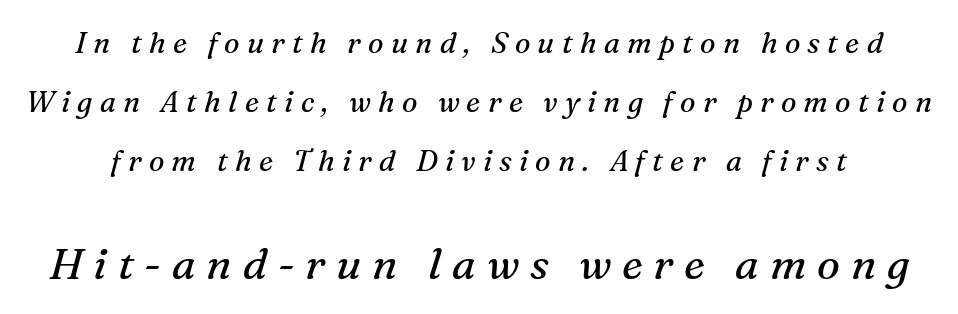
{"serif": "yes", "italic": "yes", "lean": "right", "slant_degrees": 16, "bold": "no", "weight": "regular", "width": "normal", "stroke_contrast": "medium", "x_height": "medium", "monospaced": "no", "underline": "no", "line_spacing": "loose", "line_spacing_ratio": 2.04, "letter_spacing": "wide", "letter_spacing_em": 0.25, "larger_block": "second", "size_ratio": 1.48, "glyph_px": 43}
